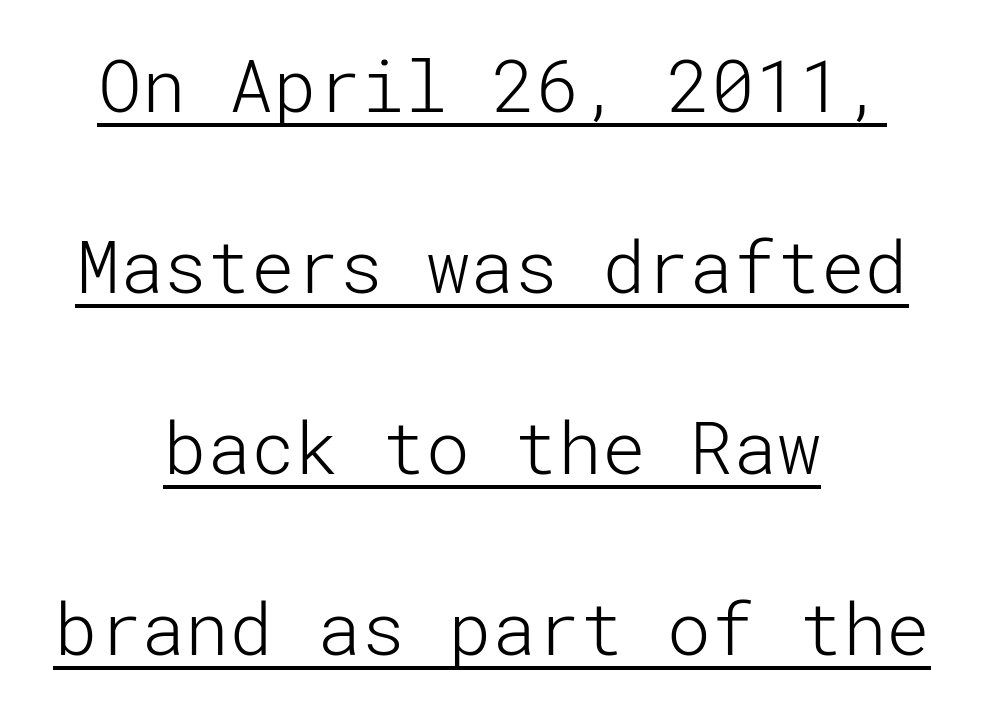
The designer went with a sans here, leaving each stem footless. Emphasis is given by a line drawn under the lettering. The gaps between neighbouring characters are ordinary and unremarkable. Weight: not bold — regular or lighter. The letters stand upright; this is a roman face. How would I describe the line gaps? Wide and relaxed.
